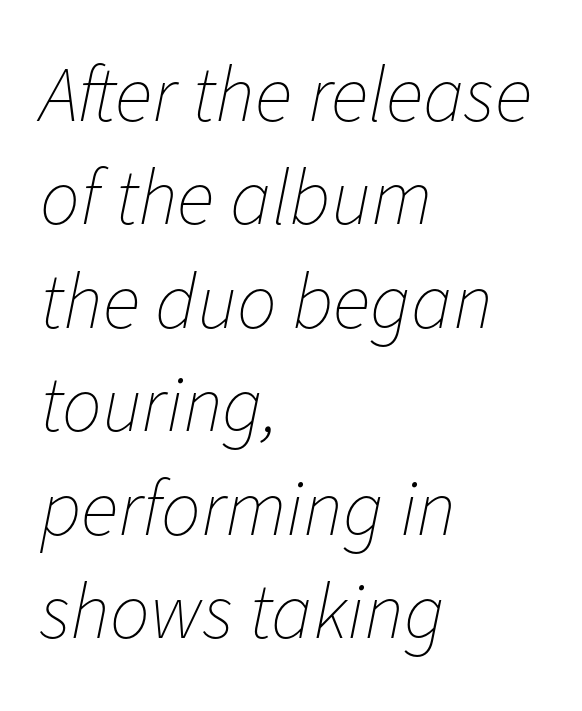
The image shows 79 px thin type, italic (leaning right); set left-aligned, normal line spacing (1.31x), normal letter spacing, not underlined; low stroke contrast and a medium x-height.
